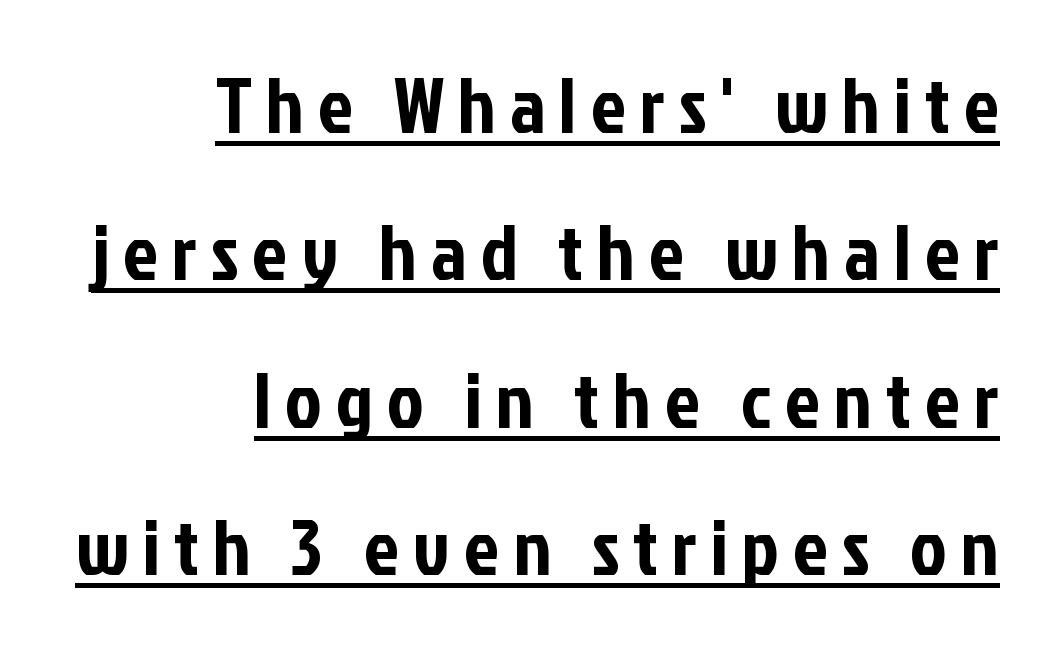
{"serif": "no", "italic": "no", "width": "condensed", "stroke_contrast": "low", "x_height": "medium", "monospaced": "no", "underline": "yes", "align": "right", "line_spacing_ratio": 1.89, "glyph_px": 78}
